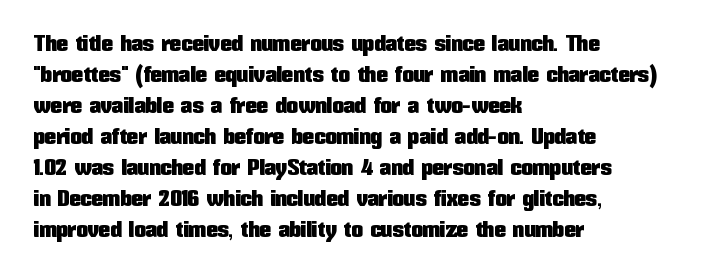
{"italic": "no", "underline": "no", "align": "left", "line_spacing": "normal", "line_spacing_ratio": 1.35, "letter_spacing": "normal", "letter_spacing_em": 0.0, "glyph_px": 23}
